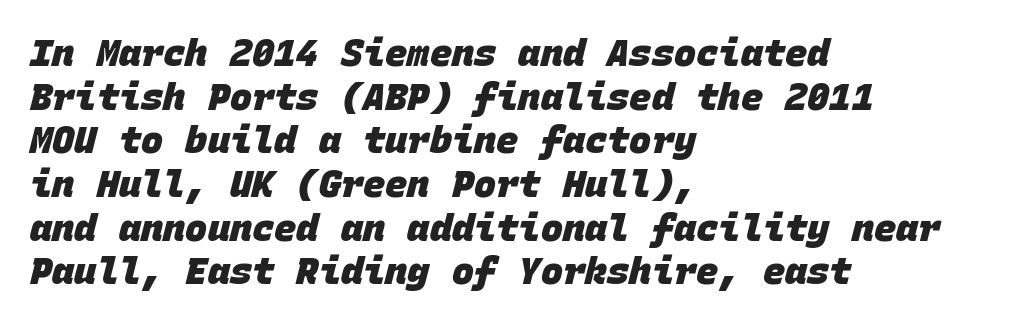
The image shows 37 px heavy sans-serif type, monospaced; set left-aligned, line spacing 1.18x, normal letter spacing, not underlined; low stroke contrast and a large x-height.
